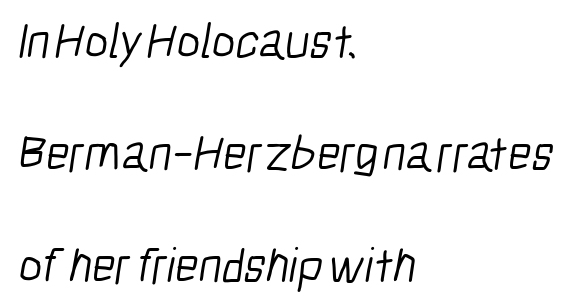
Q: Is the text bold? A: No.
Q: Is the typeface a serif or a sans-serif typeface? A: Sans-serif.
Q: Is the text underlined? A: No.
Q: How is the paragraph aligned? A: Left-aligned.
Q: Is the spacing between letters normal or unusually wide? A: Normal.
Q: Is the spacing between lines tight, normal or loose? A: Loose.
Q: Width (condensed, normal, or wide)? A: Condensed.
Q: Stroke contrast? A: Low.
Q: x-height? A: Medium.
Q: Monospaced? A: No.
